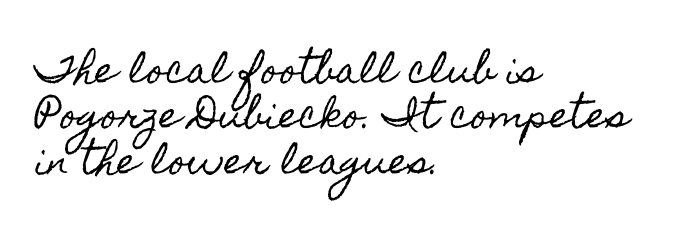
The image shows 35 px condensed type; set left-aligned, normal line spacing (1.3x), normal letter spacing, not underlined; a small x-height.
